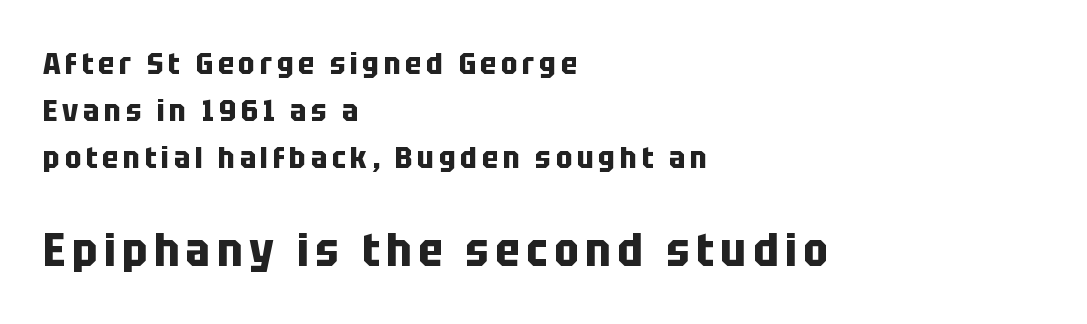
The image shows 46 px bold, condensed sans-serif type, upright; set left-aligned, normal line spacing (1.51x), not underlined; the second (bottom) block is 1.48x larger; low stroke contrast and a large x-height.
